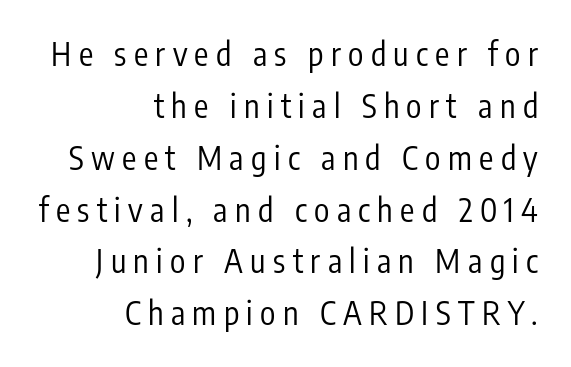
Nobody drew a line under any word here. This sample is right-justified, so line beginnings fall wherever the words allow. This rendering widens character spacing well past its baseline value. Interline gaps are of average width in this sample. This is not heavy type; no bold has been used.
